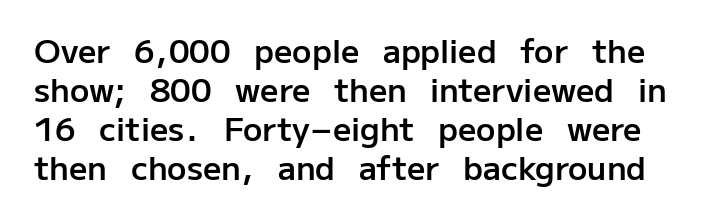
The image shows 32 px semibold sans-serif type, upright; set line spacing 1.22x, normal letter spacing, not underlined; low stroke contrast and a medium x-height.
